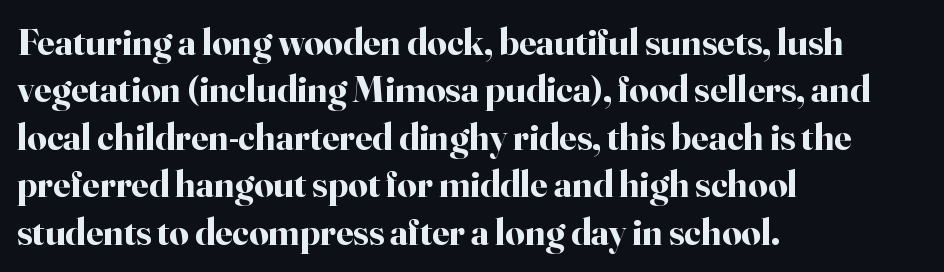
Q: Is the text bold? A: Yes.
Q: Is the text italic (slanted)? A: No, it is upright.
Q: Is the typeface a serif or a sans-serif typeface? A: Serif.
Q: Is the text underlined? A: No.
Q: How is the paragraph aligned? A: Left-aligned.
Q: Is the spacing between letters normal or unusually wide? A: Normal.
Q: Is the spacing between lines tight, normal or loose? A: Normal.
Q: Width (condensed, normal, or wide)? A: Normal.
Q: Stroke contrast? A: High.
Q: x-height? A: Small.
Q: Monospaced? A: No.
